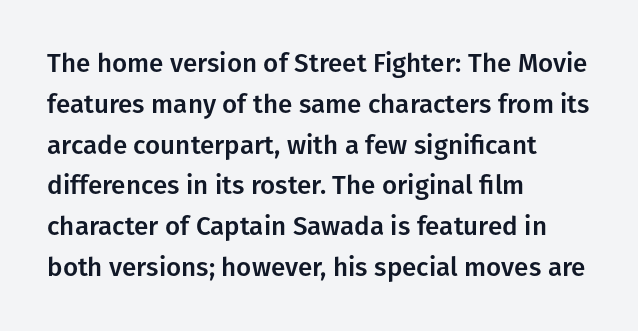
{"italic": "no", "underline": "no", "align": "left", "line_spacing": "normal", "line_spacing_ratio": 1.57, "letter_spacing": "normal", "letter_spacing_em": 0.0, "glyph_px": 26}
